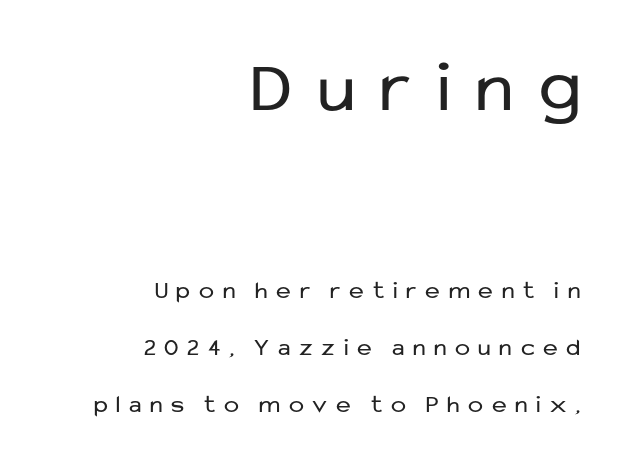
Notice the wide empty band between every row — that's loose leading. The face looks like a standard text weight, possibly lighter. Size hierarchy here favors the leading block over the trailing one. The rendering anchors every line to the right-hand side. Glance below the letters and you will spot only blank space.
